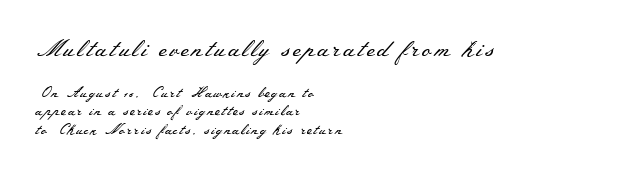
The image shows 23 px text type; set left-aligned, normal line spacing (1.32x), not underlined; the first (top) block is 1.64x larger.
